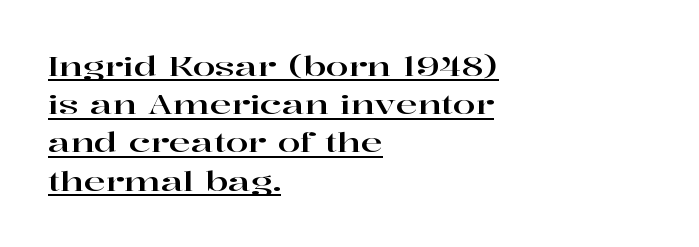
{"italic": "no", "underline": "yes", "align": "left", "line_spacing": "normal", "line_spacing_ratio": 1.47, "letter_spacing": "normal", "letter_spacing_em": 0.0, "glyph_px": 26}
